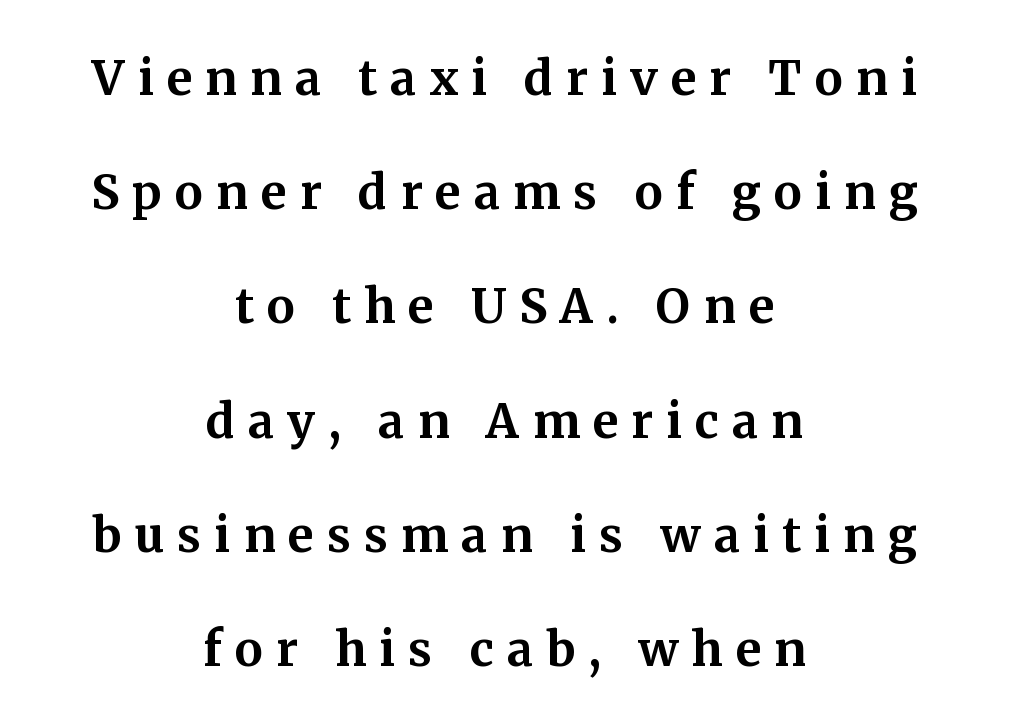
The image shows 47 px bold serif type, upright; set centered, loose line spacing (2.43x), unusually wide letter spacing (+0.28 em), not underlined; medium stroke contrast and a medium x-height.
